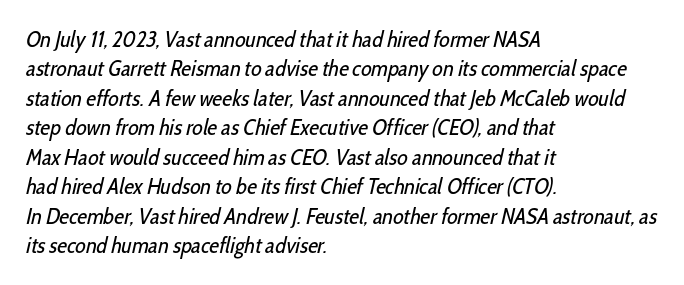
Q: Is the text bold? A: No.
Q: Is the text underlined? A: No.
Q: How is the paragraph aligned? A: Left-aligned.
Q: Is the spacing between letters normal or unusually wide? A: Normal.
Q: Is the spacing between lines tight, normal or loose? A: Normal.
